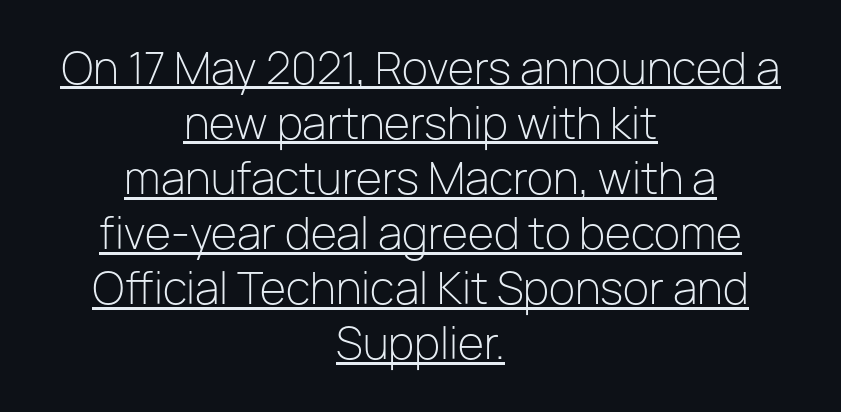
The image shows 43 px light sans-serif type, upright; set centered, normal line spacing (1.28x), normal letter spacing, underlined; low stroke contrast and a medium x-height.
